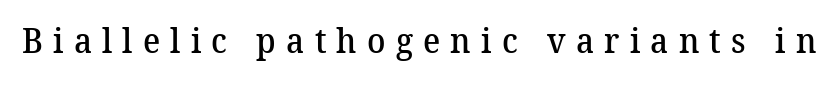
The image shows 34 px semibold serif type; set unusually wide letter spacing (+0.3 em), not underlined; medium stroke contrast and a medium x-height.
